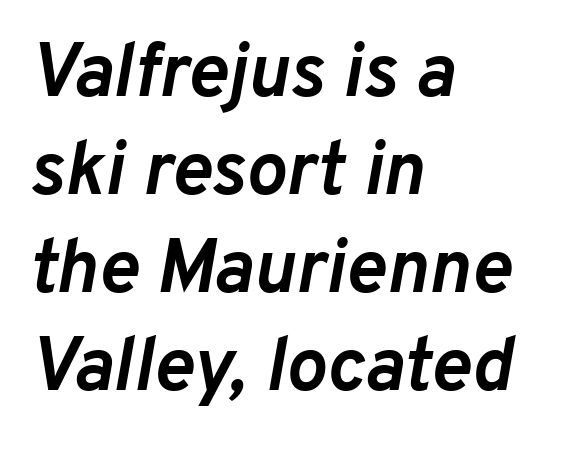
{"italic": "yes", "lean": "right", "slant_degrees": 10, "bold": "yes", "weight": "semibold", "width": "normal", "stroke_contrast": "low", "x_height": "medium", "monospaced": "no", "underline": "no", "align": "left", "line_spacing": "normal", "line_spacing_ratio": 1.29, "letter_spacing": "normal", "letter_spacing_em": 0.0, "glyph_px": 76}
